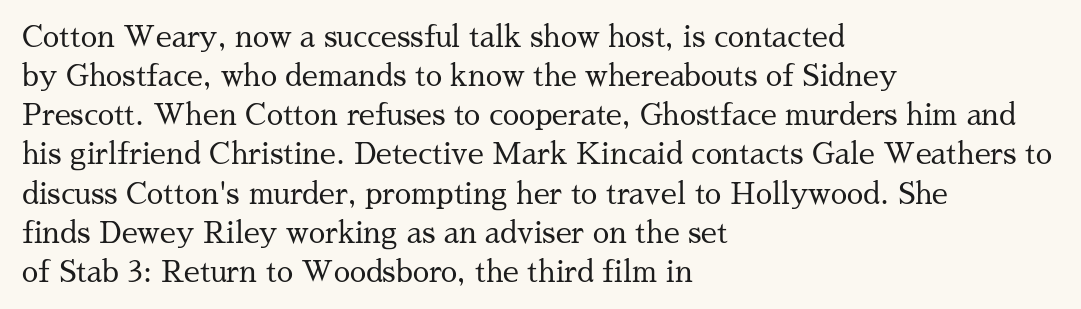
Weight: in the light-to-regular range. Little horizontal feet cap the strokes, marking this as serif type. This rendering uses left alignment, leaving the right contour irregular. The rendering uses a moderate line-height, typical for paragraphs. Bare-footed words on every line. The passage shown has conventional tracking throughout.
